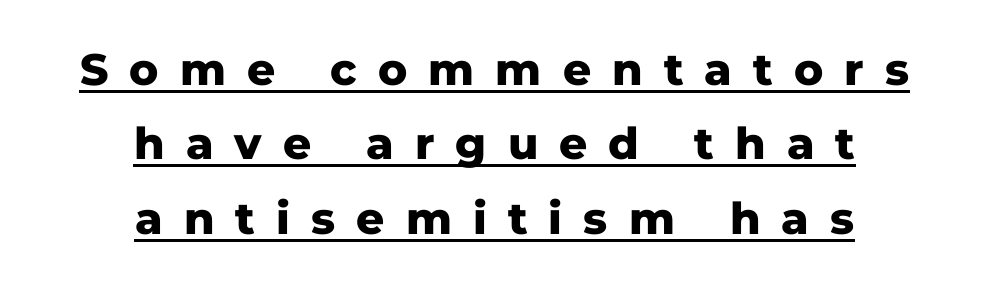
{"serif": "no", "italic": "no", "bold": "yes", "weight": "heavy", "width": "normal", "stroke_contrast": "low", "x_height": "medium", "monospaced": "no", "underline": "yes", "align": "center", "line_spacing": "normal", "line_spacing_ratio": 1.69, "letter_spacing": "wide", "letter_spacing_em": 0.48, "glyph_px": 44}
